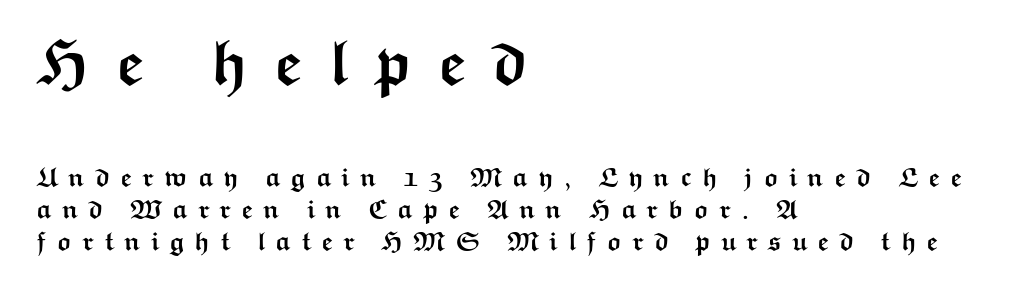
{"serif": "no", "italic": "no", "bold": "yes", "weight": "semibold", "width": "wide", "stroke_contrast": "medium", "x_height": "medium", "monospaced": "no", "underline": "no", "align": "left", "line_spacing_ratio": 1.23, "letter_spacing": "wide", "letter_spacing_em": 0.38, "larger_block": "first", "size_ratio": 2.46, "glyph_px": 64}
